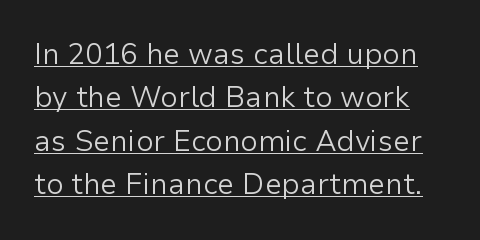
The image shows 29 px light sans-serif type, upright; set normal line spacing (1.5x), normal letter spacing, underlined; low stroke contrast and a medium x-height.
